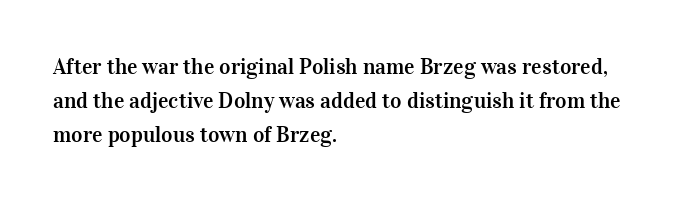
Students, observe: this is what conventionally led text looks like. This sample uses an upright cut, with every glyph sitting square on the baseline. A clean baseline with only descenders dipping below it. Each word holds together tightly as a unit, with standard inter-letter gaps.
